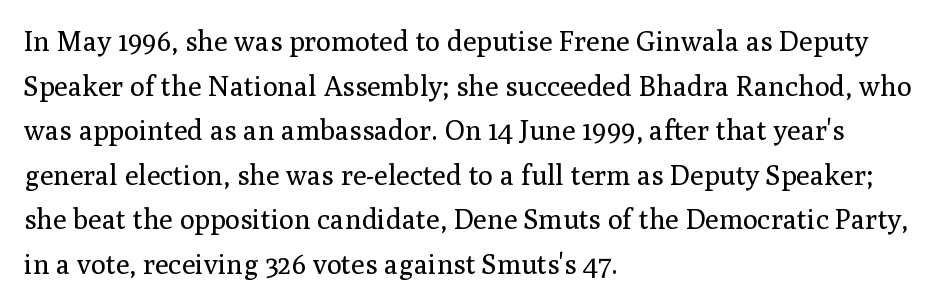
{"serif": "yes", "italic": "no", "bold": "no", "weight": "regular", "width": "normal", "stroke_contrast": "medium", "x_height": "medium", "monospaced": "no", "underline": "no", "align": "left", "line_spacing": "normal", "line_spacing_ratio": 1.59, "letter_spacing": "normal", "letter_spacing_em": 0.0, "glyph_px": 28}
